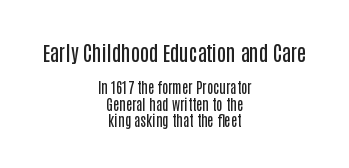
The image shows 20 px text type, upright; set centered, line spacing 1.17x, normal letter spacing, not underlined; the first (top) block is 1.43x larger.
